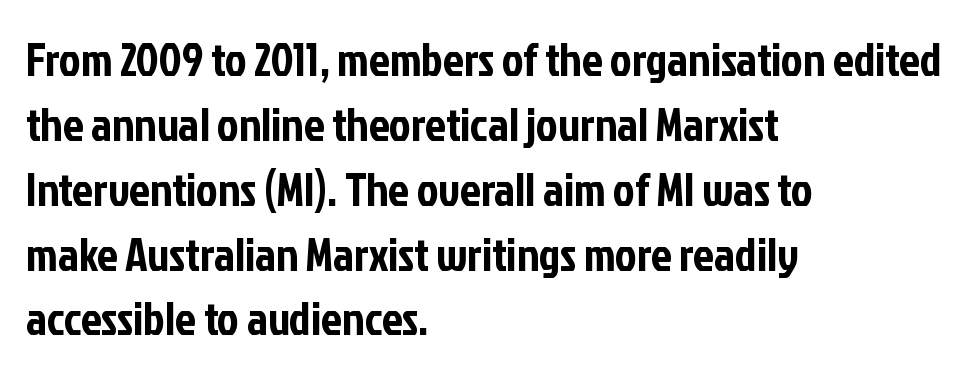
Successive baselines arrive at the customary interval. Check where the strokes stop: nothing finishes them off — pure sans. Type without underlining. Nope, not italic — everything's standing straight. The face used here is proportionally spaced, like ordinary book or web type.
